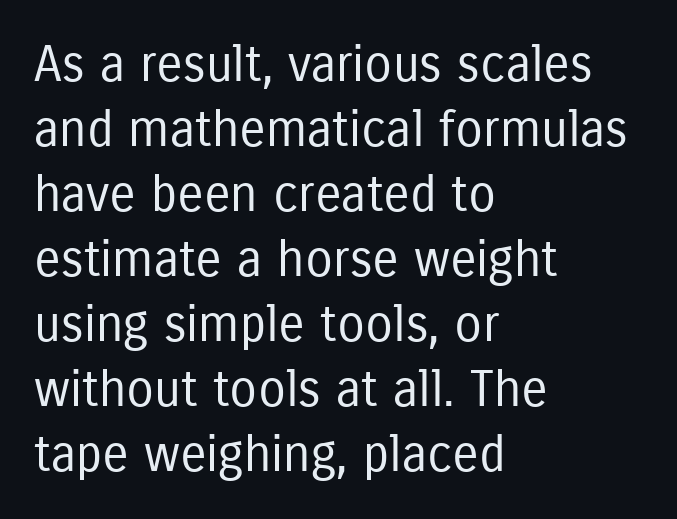
{"serif": "no", "italic": "no", "bold": "no", "weight": "regular", "width": "condensed", "stroke_contrast": "low", "x_height": "medium", "monospaced": "no", "underline": "no", "align": "left", "line_spacing": "normal", "line_spacing_ratio": 1.3, "letter_spacing": "normal", "letter_spacing_em": 0.0, "glyph_px": 50}
